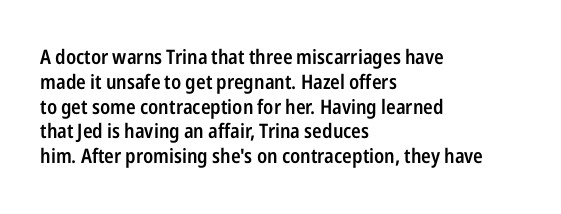
{"italic": "no", "bold": "semi", "underline": "no", "align": "left", "line_spacing_ratio": 1.24, "letter_spacing": "normal", "letter_spacing_em": 0.0, "glyph_px": 20}
